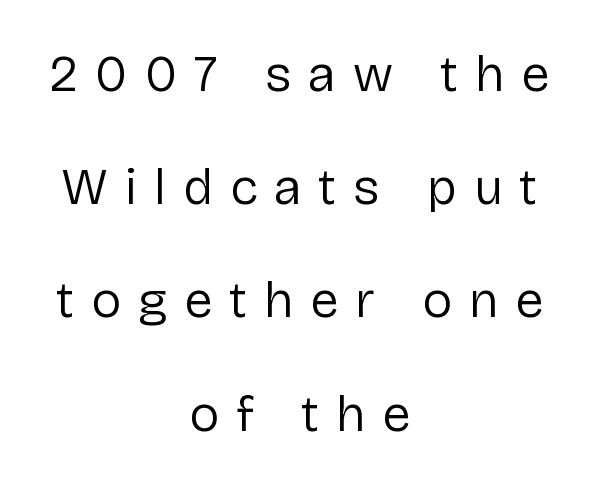
{"serif": "no", "italic": "no", "bold": "no", "weight": "regular", "width": "normal", "stroke_contrast": "low", "x_height": "medium", "monospaced": "no", "underline": "no", "align": "center", "line_spacing": "loose", "line_spacing_ratio": 2.22, "letter_spacing": "wide", "letter_spacing_em": 0.33, "glyph_px": 51}
